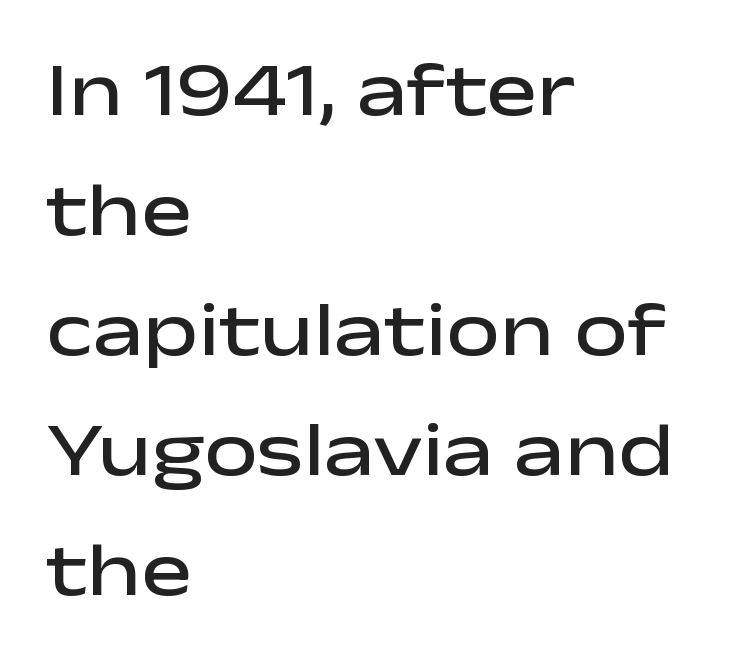
Each letter keeps its own natural width here, so spacing adapts to shape. What's the leading like? Ordinary, nothing unusual. The passage shown is semibold, sitting just below true bold. Tall strokes in this sample are plumb rather than angled. You could call the tracking neutral — neither tight nor loose. Grotesque or geometric, the face here clearly has no serifs.
